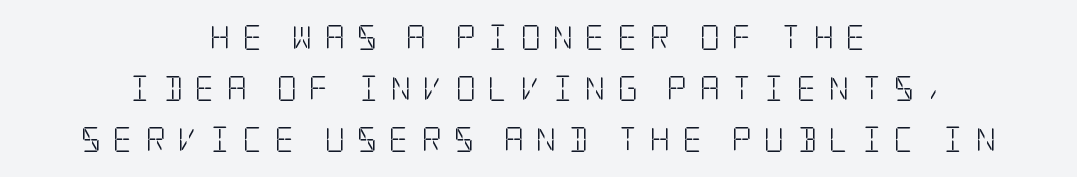
The image shows 25 px text type, upright; set centered, loose line spacing (2.04x), unusually wide letter spacing (+0.48 em), not underlined.
